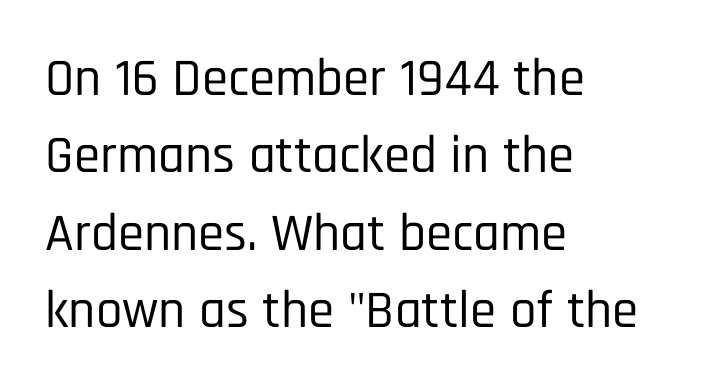
Q: Is the text italic (slanted)? A: No, it is upright.
Q: Is the typeface a serif or a sans-serif typeface? A: Sans-serif.
Q: Is the text underlined? A: No.
Q: How is the paragraph aligned? A: Left-aligned.
Q: Is the spacing between letters normal or unusually wide? A: Normal.
Q: Is the spacing between lines tight, normal or loose? A: Normal.
Q: Width (condensed, normal, or wide)? A: Condensed.
Q: Stroke contrast? A: Low.
Q: x-height? A: Large.
Q: Monospaced? A: No.
